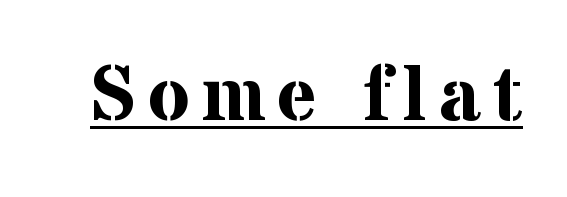
{"serif": "yes", "italic": "no", "bold": "yes", "weight": "bold", "width": "normal", "stroke_contrast": "medium", "x_height": "medium", "monospaced": "no", "underline": "yes", "glyph_px": 77}
